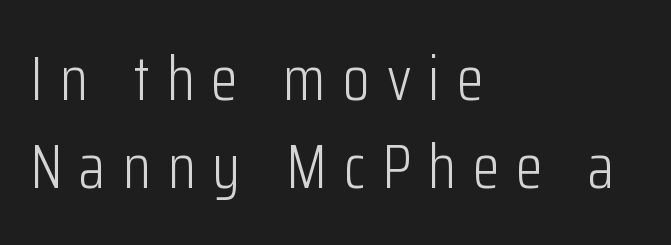
{"serif": "no", "italic": "no", "bold": "no", "weight": "light", "width": "condensed", "stroke_contrast": "low", "x_height": "medium", "monospaced": "no", "underline": "no", "align": "left", "line_spacing": "normal", "line_spacing_ratio": 1.44, "letter_spacing": "wide", "letter_spacing_em": 0.28, "glyph_px": 61}
